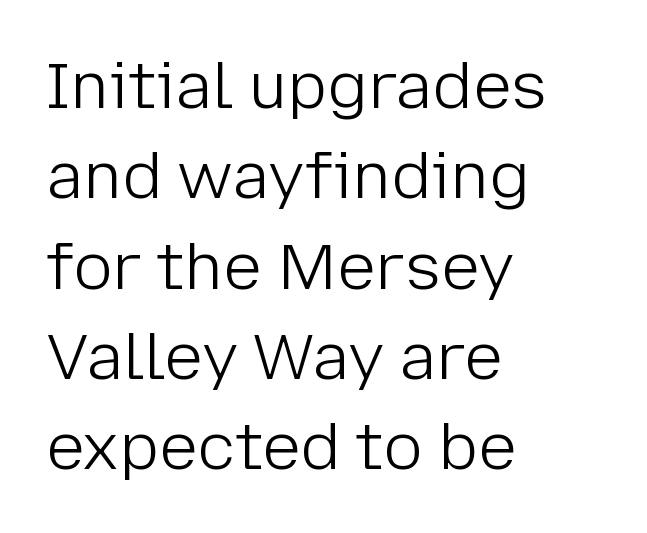
Q: Is the text bold? A: No.
Q: Is the text italic (slanted)? A: No, it is upright.
Q: Is the typeface a serif or a sans-serif typeface? A: Sans-serif.
Q: Is the text underlined? A: No.
Q: How is the paragraph aligned? A: Left-aligned.
Q: Is the spacing between letters normal or unusually wide? A: Normal.
Q: Is the spacing between lines tight, normal or loose? A: Normal.
Q: Width (condensed, normal, or wide)? A: Normal.
Q: Stroke contrast? A: Low.
Q: x-height? A: Medium.
Q: Monospaced? A: No.
